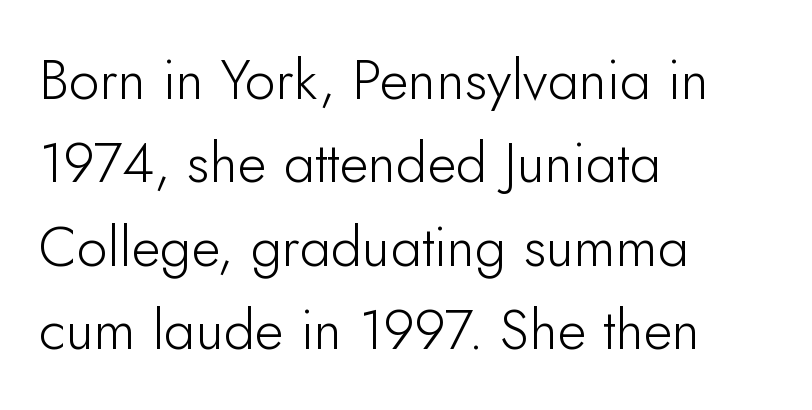
{"serif": "no", "italic": "no", "bold": "no", "weight": "light", "width": "normal", "stroke_contrast": "low", "x_height": "small", "monospaced": "no", "underline": "no", "align": "left", "line_spacing": "normal", "line_spacing_ratio": 1.49, "letter_spacing": "normal", "letter_spacing_em": 0.0, "glyph_px": 56}
